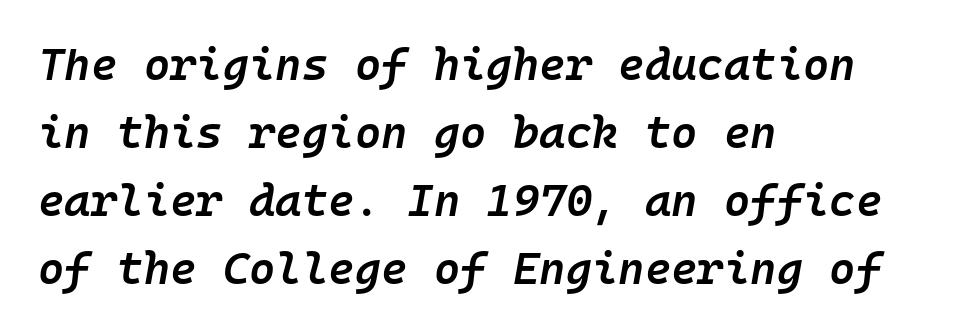
Q: Is the text bold? A: Semi-bold.
Q: Is the text italic (slanted)? A: Yes, it leans right by about 10 degrees.
Q: Is the text underlined? A: No.
Q: How is the paragraph aligned? A: Left-aligned.
Q: Is the spacing between letters normal or unusually wide? A: Normal.
Q: Is the spacing between lines tight, normal or loose? A: Normal.
Q: Width (condensed, normal, or wide)? A: Normal.
Q: Stroke contrast? A: Low.
Q: x-height? A: Medium.
Q: Monospaced? A: Yes.
